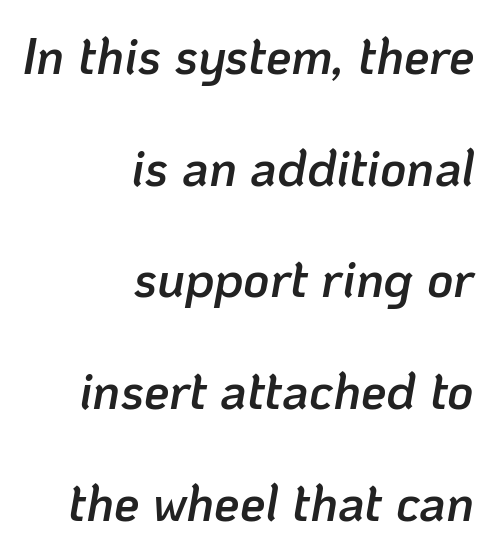
{"italic": "yes", "lean": "right", "slant_degrees": 10, "bold": "semi", "weight": "semibold", "width": "normal", "stroke_contrast": "low", "x_height": "medium", "monospaced": "no", "underline": "no", "align": "right", "line_spacing": "loose", "line_spacing_ratio": 2.19, "letter_spacing": "normal", "letter_spacing_em": 0.0, "glyph_px": 51}
